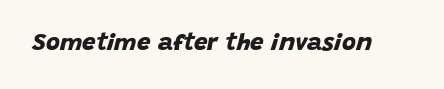
Standard letterfit; no display-style spreading of the glyphs. What weight is shown? A full bold with thick strokes. Has an underline been added? It has not.
